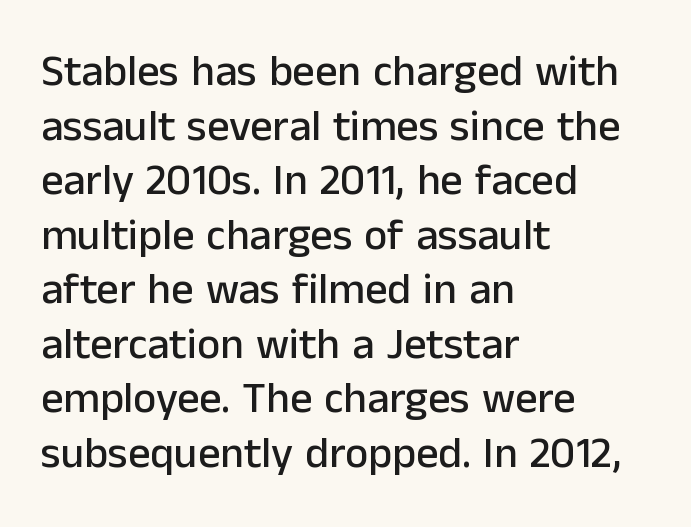
Q: Is the text italic (slanted)? A: No, it is upright.
Q: Is the typeface a serif or a sans-serif typeface? A: Sans-serif.
Q: Is the text underlined? A: No.
Q: How is the paragraph aligned? A: Left-aligned.
Q: Is the spacing between letters normal or unusually wide? A: Normal.
Q: Width (condensed, normal, or wide)? A: Normal.
Q: Stroke contrast? A: Low.
Q: x-height? A: Medium.
Q: Monospaced? A: No.
